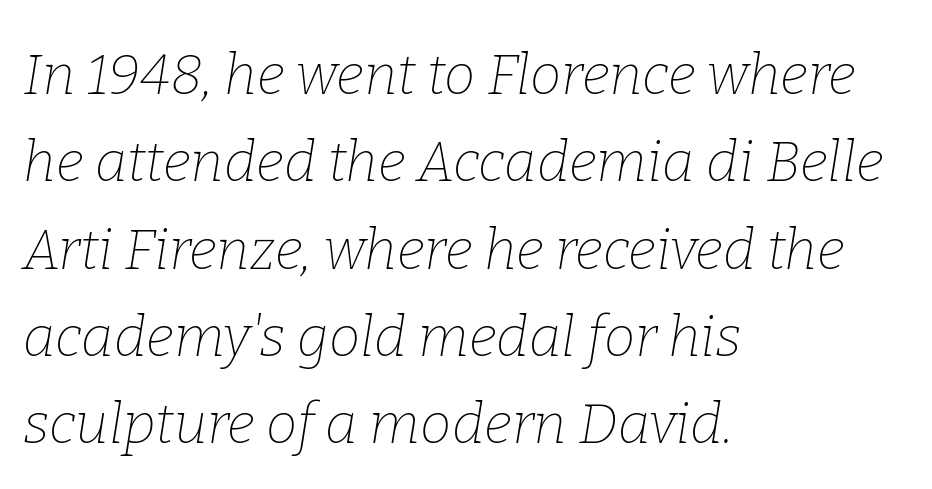
The image shows 56 px thin serif type, italic (leaning right); set left-aligned, normal line spacing (1.56x), normal letter spacing, not underlined; low stroke contrast and a medium x-height.
